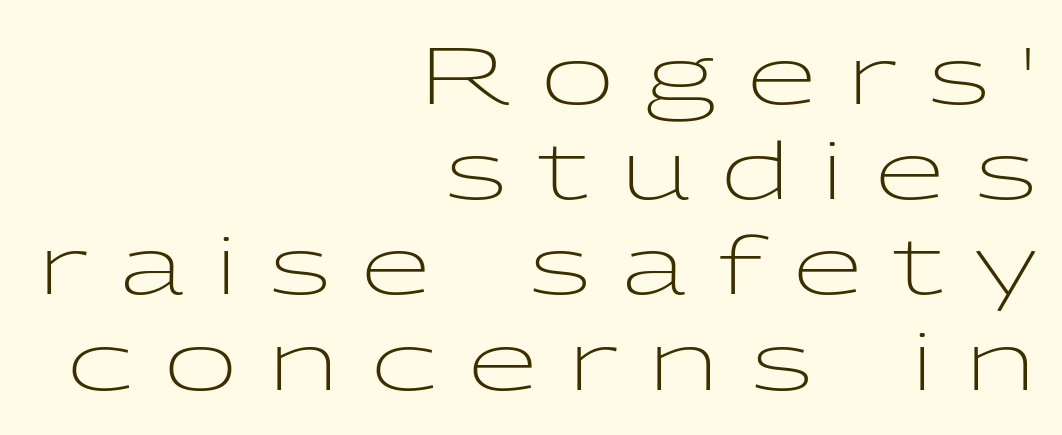
The image shows 80 px light, wide sans-serif type, upright; set right-aligned, line spacing 1.19x, unusually wide letter spacing (+0.39 em), not underlined; low stroke contrast and a medium x-height.
